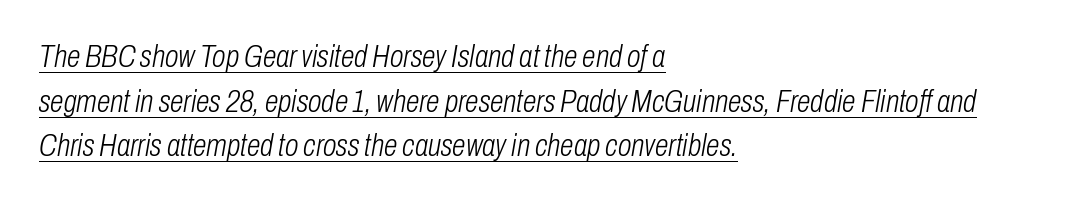
The image shows 31 px light, condensed type, italic (leaning right); set left-aligned, normal line spacing (1.44x), normal letter spacing, underlined; low stroke contrast and a medium x-height.
